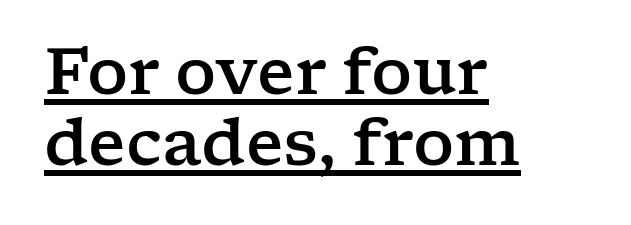
{"serif": "yes", "italic": "no", "width": "wide", "stroke_contrast": "low", "x_height": "medium", "monospaced": "no", "underline": "yes", "align": "left", "line_spacing": "tight", "line_spacing_ratio": 1.11, "letter_spacing": "normal", "letter_spacing_em": 0.0, "glyph_px": 64}
